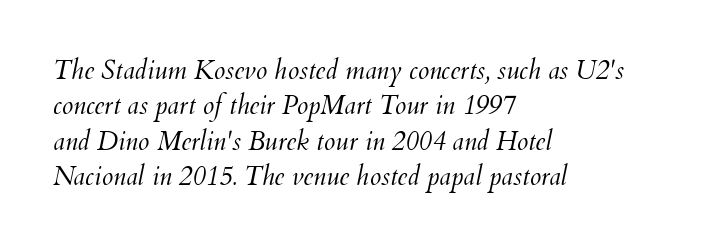
Here the glyphs are tracked normally, forming tight word shapes. Every row of glyphs begins at an identical x-position on the left. The weight would be labelled regular, book, light, or lighter still. The gap between lines stays unmarked. Students, observe: this is what conventionally led text looks like.
